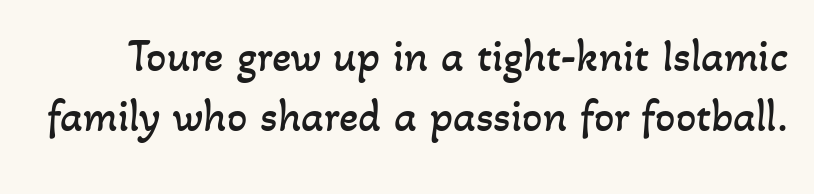
Each new line begins a customary step beneath the previous one. Varying glyph widths throughout — classic text-font behaviour. Descender tails drop into unmarked territory. The letterforms sit at book weight or below. The letters sit at their default tracking, neither squeezed nor spread.
